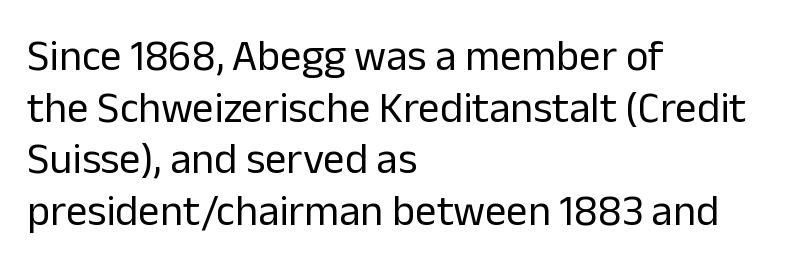
It's the straight-up-and-down kind of type. The typesetter chose a ragged-right arrangement here. Compared with typical body copy, the letter spacing here is the same. Weight: not bold — regular or lighter. The rendering uses natural spacing where letterforms have individual widths. Serif or sans? Sans — the stroke terminals are bare.
